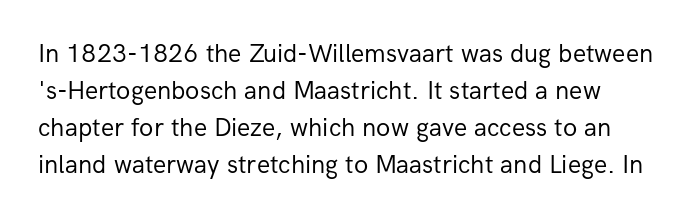
The image shows 26 px text type, upright; set normal line spacing (1.42x), normal letter spacing, not underlined.
